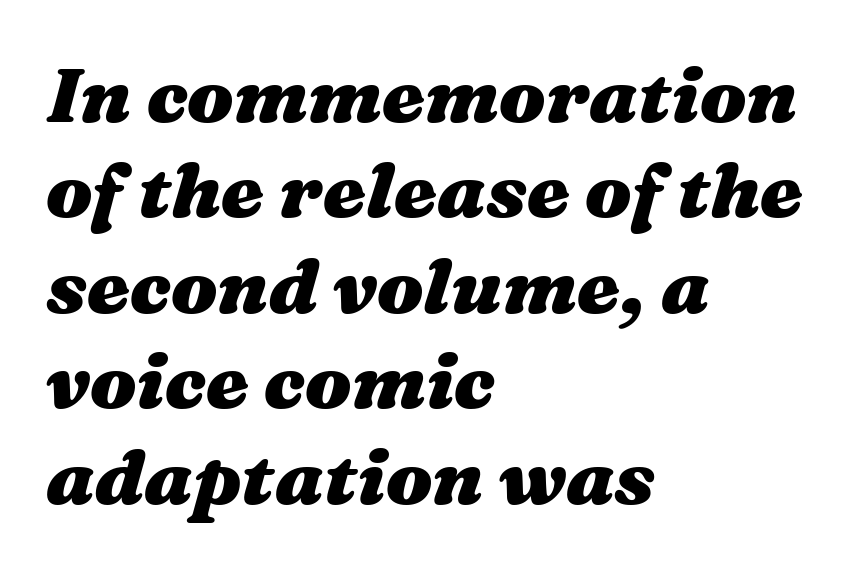
The image shows 77 px heavy, wide type, italic (leaning right); set left-aligned, line spacing 1.24x, normal letter spacing, not underlined; medium stroke contrast and a medium x-height.
